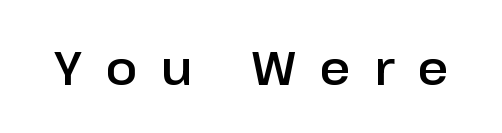
The image shows 47 px sans-serif type, upright; set unusually wide letter spacing (+0.5 em), not underlined; low stroke contrast and a medium x-height.
